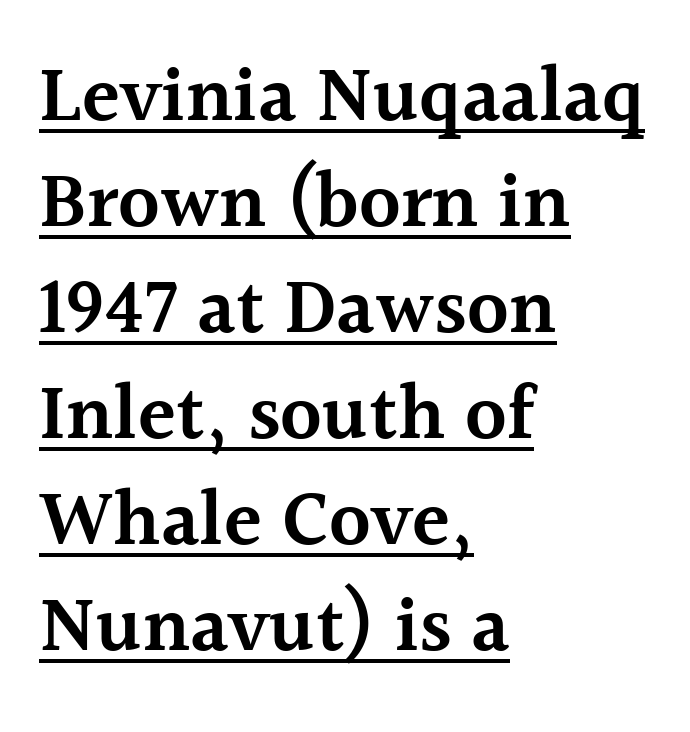
{"serif": "yes", "italic": "no", "bold": "semi", "weight": "semibold", "width": "normal", "x_height": "medium", "monospaced": "no", "underline": "yes", "align": "left", "line_spacing": "normal", "line_spacing_ratio": 1.36, "letter_spacing": "normal", "letter_spacing_em": 0.0, "glyph_px": 78}
